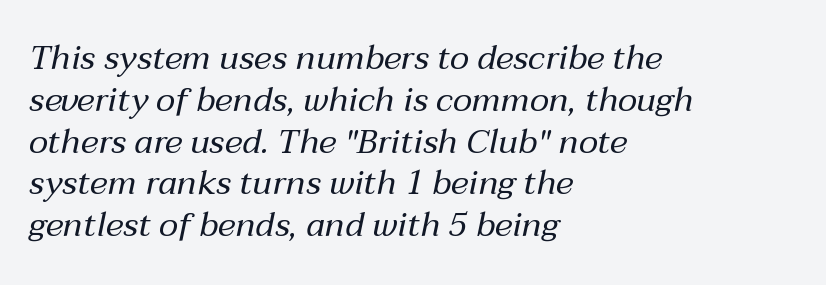
The image shows 34 px regular-weight type, italic (leaning right); set left-aligned, line spacing 1.23x, normal letter spacing, not underlined; medium stroke contrast and a medium x-height.
